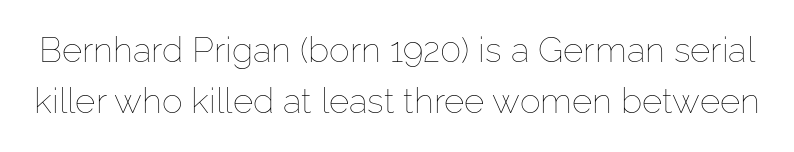
{"italic": "no", "bold": "no", "weight": "thin", "width": "normal", "stroke_contrast": "low", "x_height": "medium", "monospaced": "no", "underline": "no", "line_spacing": "normal", "line_spacing_ratio": 1.46, "letter_spacing": "normal", "letter_spacing_em": 0.0, "glyph_px": 35}
